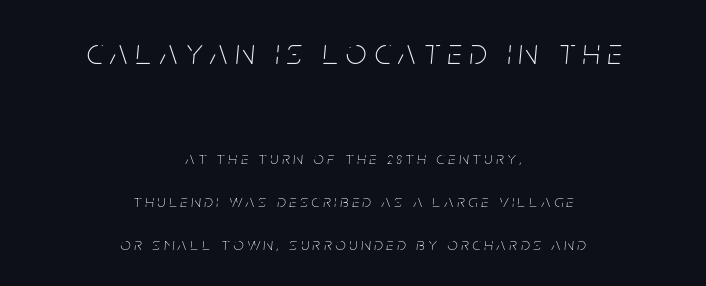
{"italic": "yes", "lean": "right", "slant_degrees": 5, "bold": "no", "weight": "thin", "width": "condensed", "stroke_contrast": "low", "x_height": "large", "monospaced": "no", "underline": "no", "align": "center", "line_spacing": "loose", "line_spacing_ratio": 2.39, "letter_spacing": "wide", "letter_spacing_em": 0.21, "larger_block": "first", "size_ratio": 2.0, "glyph_px": 36}
